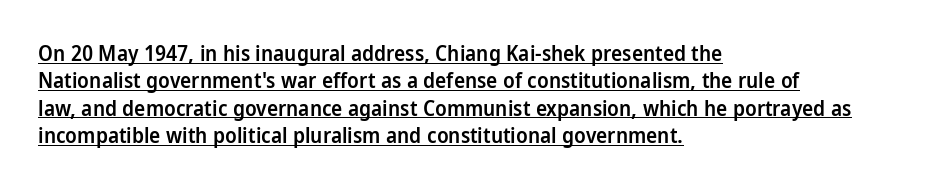
Q: Is the text bold? A: Semi-bold.
Q: Is the text italic (slanted)? A: No, it is upright.
Q: Is the text underlined? A: Yes.
Q: How is the paragraph aligned? A: Left-aligned.
Q: Is the spacing between letters normal or unusually wide? A: Normal.
Q: Is the spacing between lines tight, normal or loose? A: Normal.
